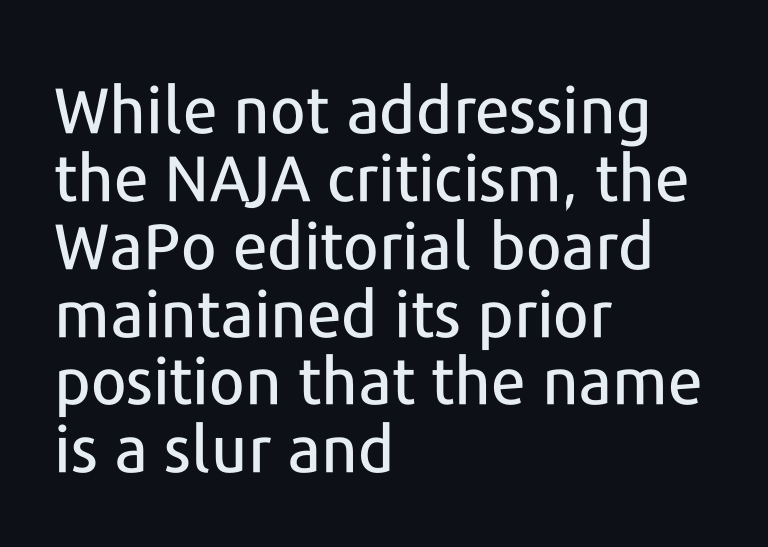
Words appear dense and cohesive because spacing is normal. The paragraph shown leans on its left margin. A typesetter would mark this as roman, not italic. The rendering shows plain stroke endings on the letterforms — a sans-serif design. Think of a printed novel: that variable character pitch is what you see here. Students, observe: this is what under-led, compact text looks like.
